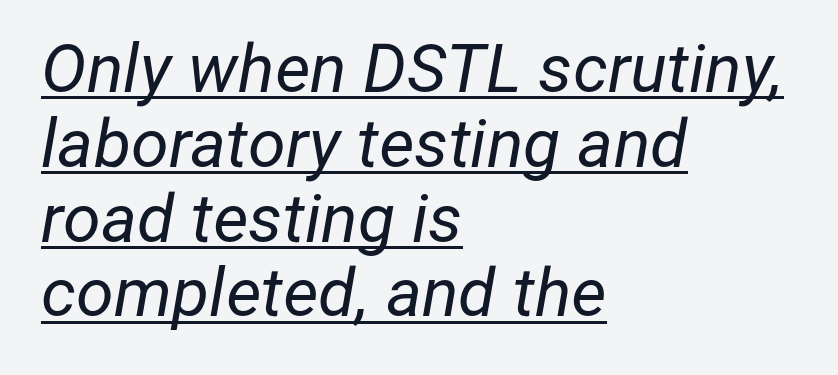
{"italic": "yes", "lean": "right", "slant_degrees": 12, "bold": "no", "weight": "regular", "width": "normal", "stroke_contrast": "low", "x_height": "medium", "monospaced": "no", "underline": "yes", "align": "left", "line_spacing": "tight", "line_spacing_ratio": 1.1, "letter_spacing": "normal", "letter_spacing_em": 0.0, "glyph_px": 68}
